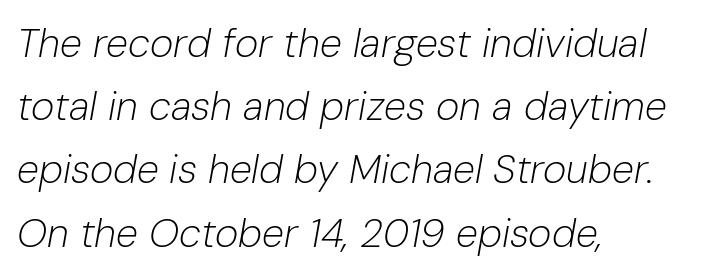
{"italic": "yes", "lean": "right", "slant_degrees": 10, "bold": "no", "weight": "light", "width": "normal", "stroke_contrast": "low", "x_height": "medium", "monospaced": "no", "underline": "no", "align": "left", "line_spacing": "normal", "line_spacing_ratio": 1.58, "letter_spacing": "normal", "letter_spacing_em": 0.0, "glyph_px": 40}
